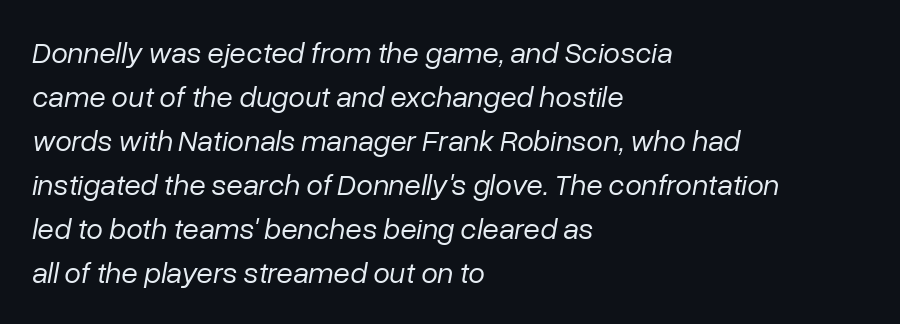
The image shows 30 px regular-weight type, italic (leaning right); set left-aligned, normal line spacing (1.47x), normal letter spacing, not underlined; low stroke contrast and a medium x-height.
